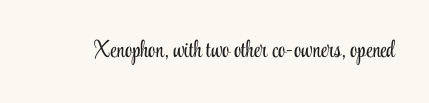
{"bold": "no", "underline": "no", "letter_spacing": "normal", "letter_spacing_em": 0.0, "glyph_px": 23}
